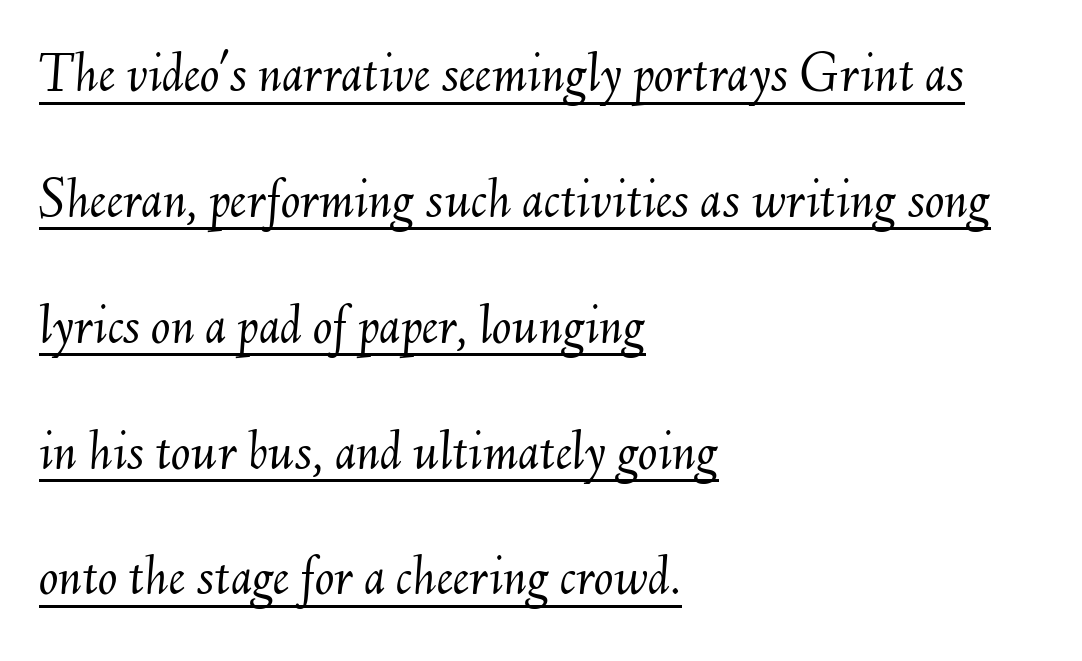
Q: Is the text bold? A: No.
Q: Is the text italic (slanted)? A: Yes, it leans right by about 6 degrees.
Q: Is the text underlined? A: Yes.
Q: How is the paragraph aligned? A: Left-aligned.
Q: Is the spacing between letters normal or unusually wide? A: Normal.
Q: Is the spacing between lines tight, normal or loose? A: Loose.
Q: Width (condensed, normal, or wide)? A: Normal.
Q: Stroke contrast? A: Medium.
Q: x-height? A: Small.
Q: Monospaced? A: No.
